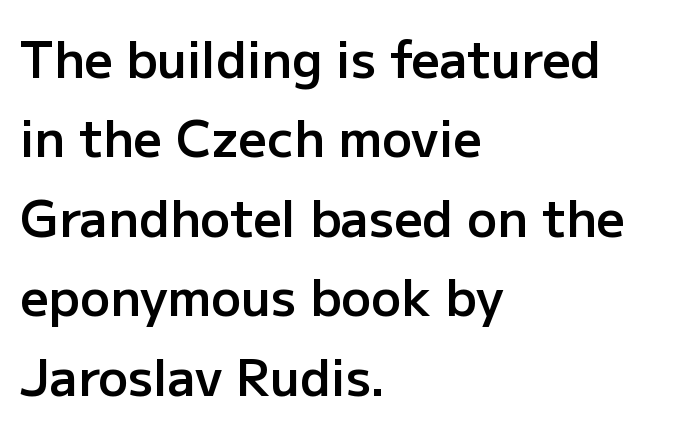
Q: Is the text bold? A: Semi-bold.
Q: Is the text italic (slanted)? A: No, it is upright.
Q: Is the typeface a serif or a sans-serif typeface? A: Sans-serif.
Q: Is the text underlined? A: No.
Q: How is the paragraph aligned? A: Left-aligned.
Q: Is the spacing between letters normal or unusually wide? A: Normal.
Q: Is the spacing between lines tight, normal or loose? A: Normal.
Q: Width (condensed, normal, or wide)? A: Normal.
Q: Stroke contrast? A: Low.
Q: x-height? A: Medium.
Q: Monospaced? A: No.
